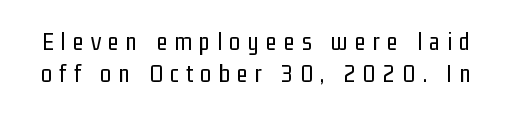
{"italic": "no", "bold": "no", "underline": "no", "line_spacing": "normal", "line_spacing_ratio": 1.28, "letter_spacing": "wide", "letter_spacing_em": 0.29, "glyph_px": 25}
